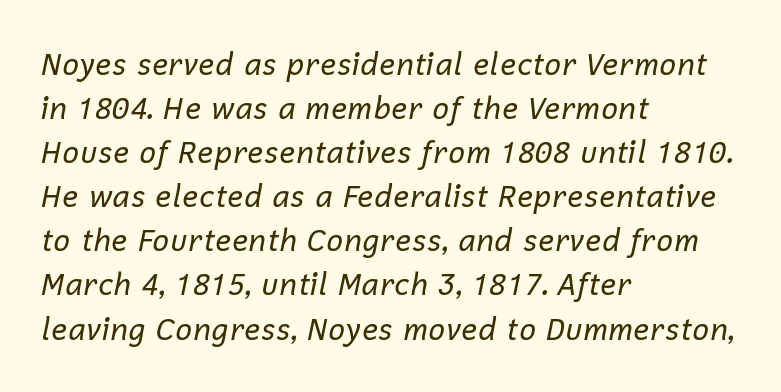
The image shows 30 px regular-weight type, italic (leaning right); set left-aligned, normal line spacing (1.47x), normal letter spacing, not underlined; low stroke contrast and a medium x-height.
